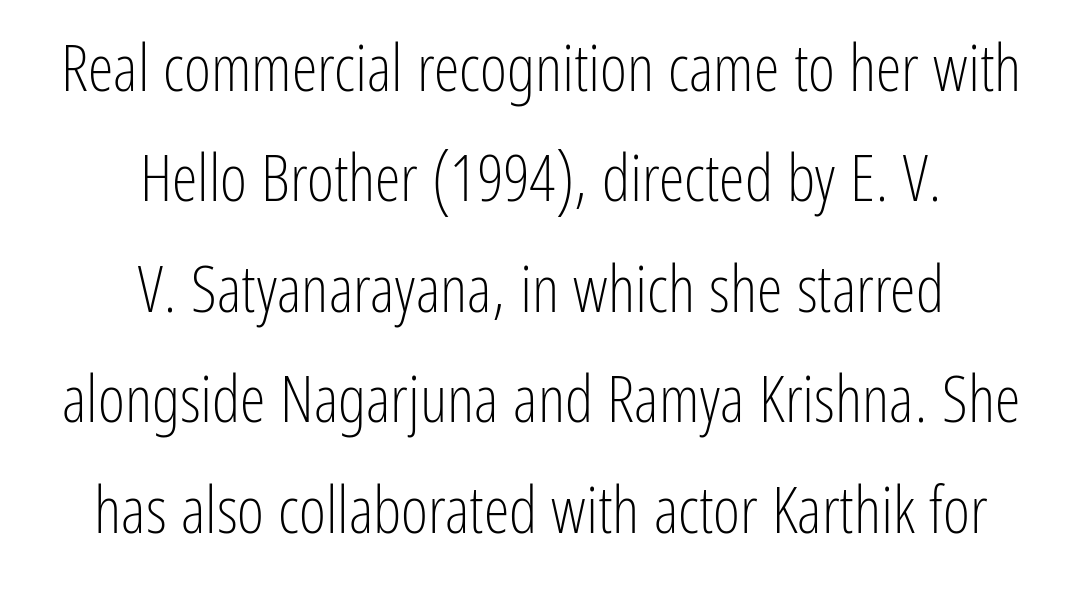
Q: Is the text bold? A: No.
Q: Is the text italic (slanted)? A: No, it is upright.
Q: Is the typeface a serif or a sans-serif typeface? A: Sans-serif.
Q: Is the text underlined? A: No.
Q: How is the paragraph aligned? A: Centered.
Q: Is the spacing between letters normal or unusually wide? A: Normal.
Q: Is the spacing between lines tight, normal or loose? A: Normal.
Q: Width (condensed, normal, or wide)? A: Condensed.
Q: Stroke contrast? A: Low.
Q: x-height? A: Medium.
Q: Monospaced? A: No.
